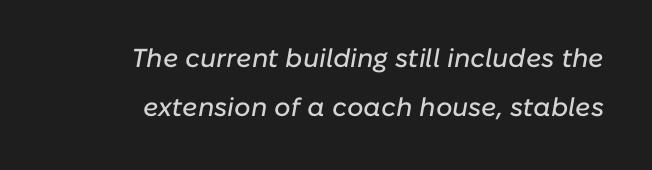
The image shows 26 px text type, italic (leaning right); set right-aligned, line spacing 1.88x, normal letter spacing, not underlined.
